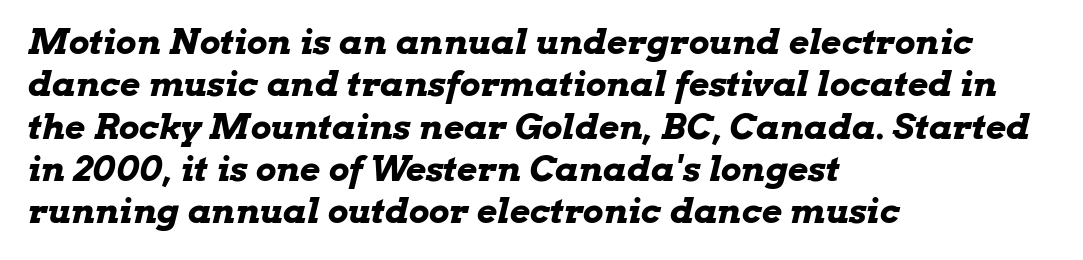
You can tell it's italic because the verticals aren't actually vertical. The rag falls on the right side of this text block. Descender tails drop into unmarked territory. Students, note that the glyphs here touch the page at normal intervals.
